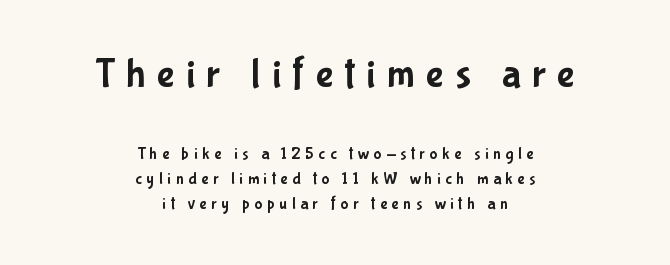
The image shows 42 px condensed sans-serif type, upright; set centered, normal line spacing (1.45x), unusually wide letter spacing (+0.27 em), not underlined; the first (top) block is 2.47x larger; low stroke contrast and a medium x-height.
